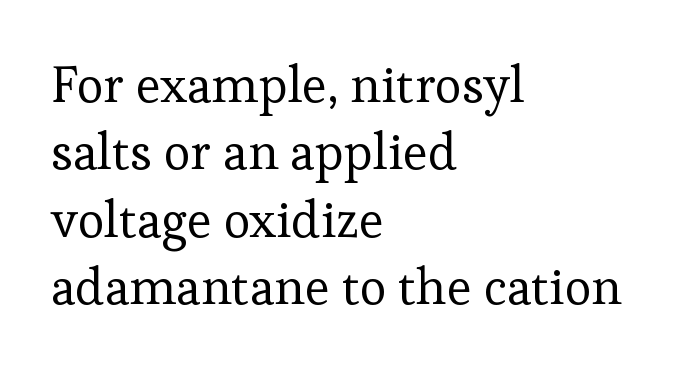
The image shows 51 px regular-weight serif type, upright; set left-aligned, normal line spacing (1.32x), normal letter spacing, not underlined; low stroke contrast and a medium x-height.
